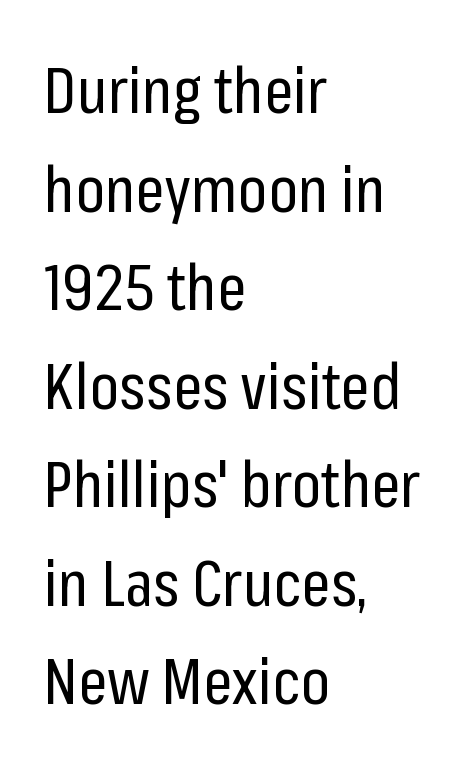
{"serif": "no", "italic": "no", "bold": "no", "weight": "regular", "width": "condensed", "stroke_contrast": "low", "x_height": "medium", "monospaced": "no", "underline": "no", "align": "left", "line_spacing": "normal", "line_spacing_ratio": 1.54, "letter_spacing": "normal", "letter_spacing_em": 0.0, "glyph_px": 64}
